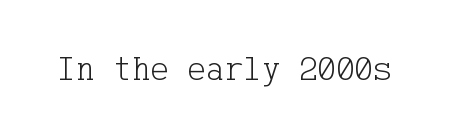
The image shows 35 px light serif type, upright; set normal letter spacing, not underlined; low stroke contrast and a medium x-height.
